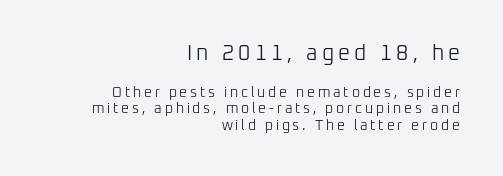
Q: Is the text bold? A: No.
Q: Is the text italic (slanted)? A: No, it is upright.
Q: Is the text underlined? A: No.
Q: How is the paragraph aligned? A: Right-aligned.
Q: Is the spacing between letters normal or unusually wide? A: Unusually wide.
Q: Which block of text is set in a larger size, the first (top) or the second (bottom)? A: The first (top) one.
